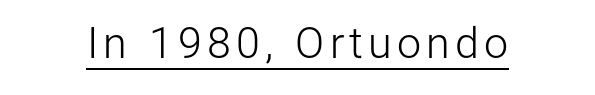
Q: Is the text bold? A: No.
Q: Is the text italic (slanted)? A: No, it is upright.
Q: Is the typeface a serif or a sans-serif typeface? A: Sans-serif.
Q: Is the text underlined? A: Yes.
Q: Width (condensed, normal, or wide)? A: Normal.
Q: Stroke contrast? A: Low.
Q: x-height? A: Medium.
Q: Monospaced? A: No.
